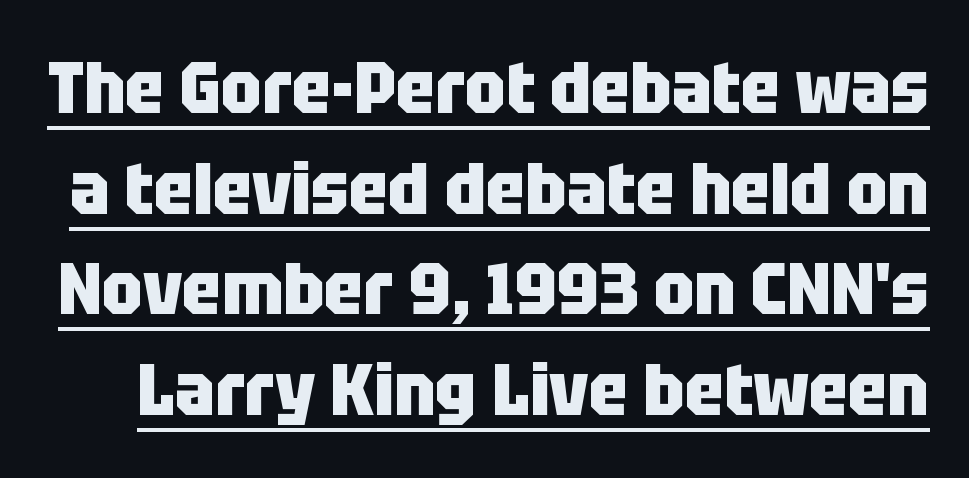
The image shows 73 px heavy, condensed sans-serif type, upright; set normal line spacing (1.38x), normal letter spacing, underlined; low stroke contrast and a large x-height.
